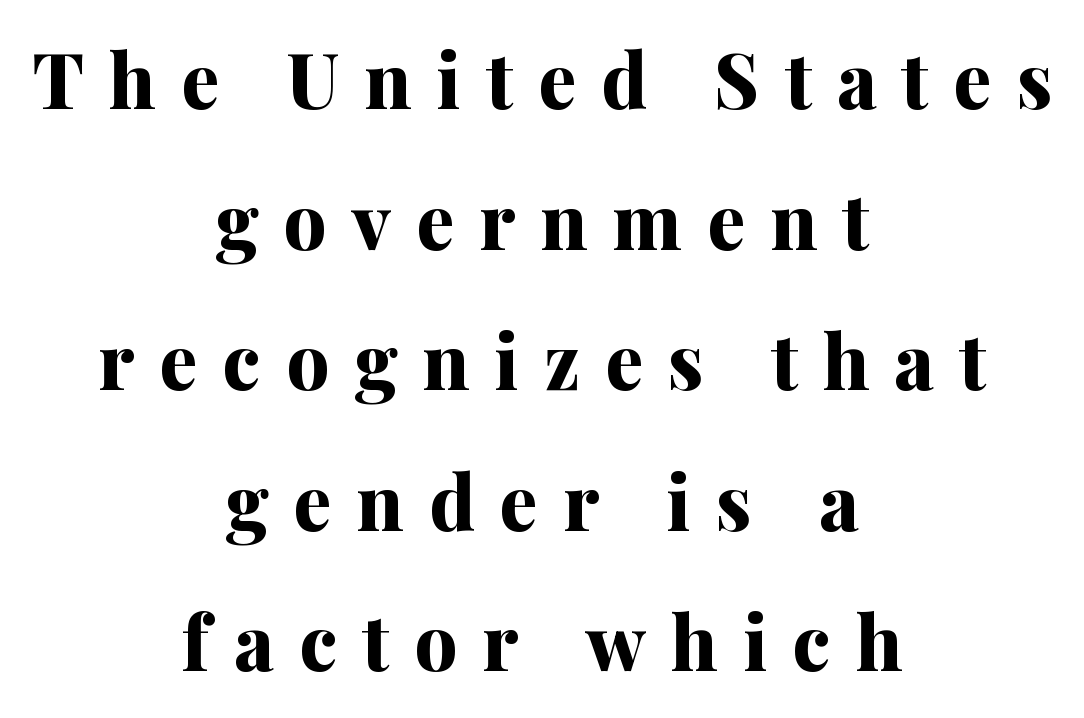
The image shows 76 px bold serif type, upright; set centered, line spacing 1.85x, unusually wide letter spacing (+0.33 em), not underlined; medium stroke contrast and a medium x-height.
